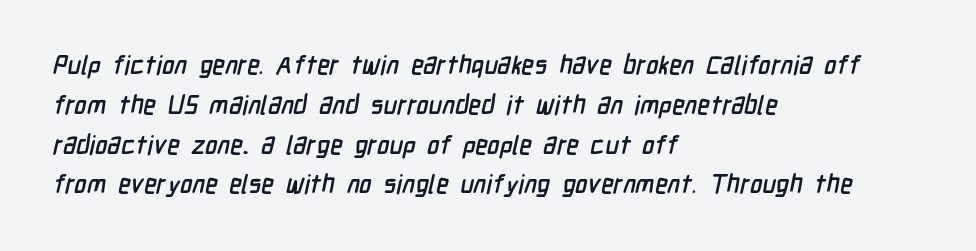
Q: Is the text underlined? A: No.
Q: How is the paragraph aligned? A: Left-aligned.
Q: Is the spacing between letters normal or unusually wide? A: Normal.
Q: Is the spacing between lines tight, normal or loose? A: Normal.
